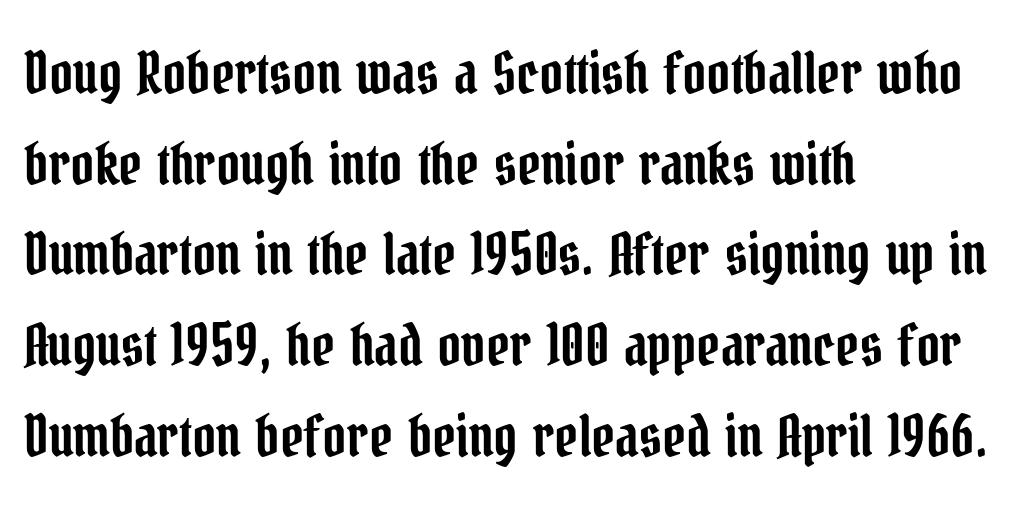
Notice how the stems are strictly vertical — no italics here. Leading matches the norm, producing a regular column. The face used here is seriffed, in the tradition of book romans. Note the varied advance widths — an 'i' is clearly narrower than an 'm'. The passage shown is not underscored anywhere. The typesetter chose a ragged-right arrangement here.
